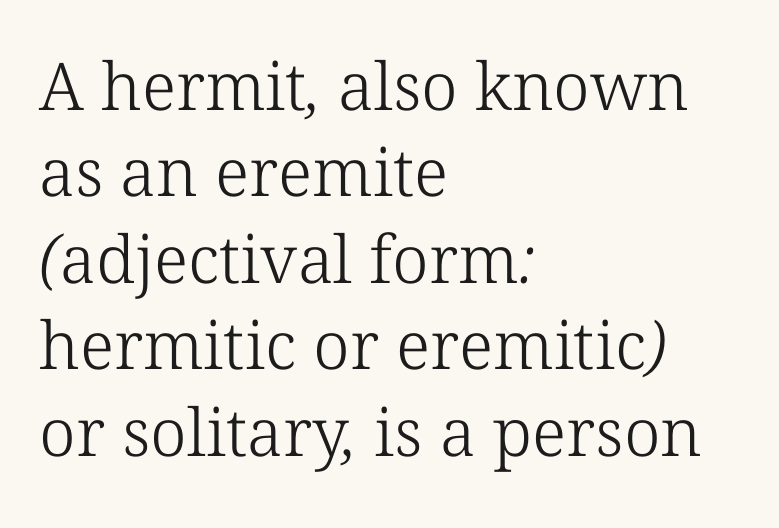
Q: Is the text bold? A: No.
Q: Is the typeface a serif or a sans-serif typeface? A: Serif.
Q: Is the text underlined? A: No.
Q: How is the paragraph aligned? A: Left-aligned.
Q: Is the spacing between letters normal or unusually wide? A: Normal.
Q: Is the spacing between lines tight, normal or loose? A: Normal.
Q: Width (condensed, normal, or wide)? A: Normal.
Q: Stroke contrast? A: Low.
Q: x-height? A: Medium.
Q: Monospaced? A: No.
